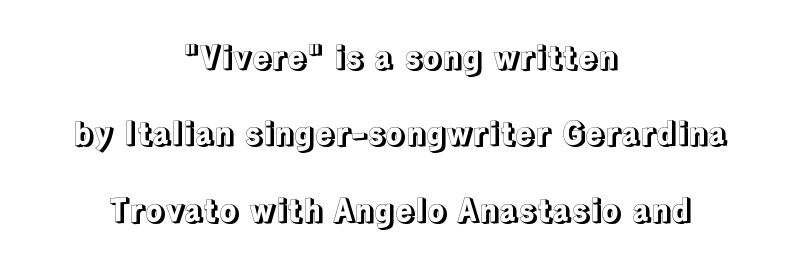
Q: Is the text italic (slanted)? A: No, it is upright.
Q: Is the text underlined? A: No.
Q: How is the paragraph aligned? A: Centered.
Q: Is the spacing between letters normal or unusually wide? A: Normal.
Q: Is the spacing between lines tight, normal or loose? A: Loose.
Q: Width (condensed, normal, or wide)? A: Normal.
Q: x-height? A: Medium.
Q: Monospaced? A: No.
